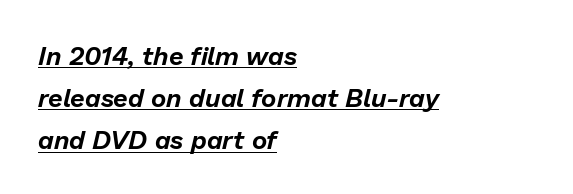
The image shows 26 px text type, italic (leaning right); set left-aligned, normal line spacing (1.62x), normal letter spacing, underlined.
